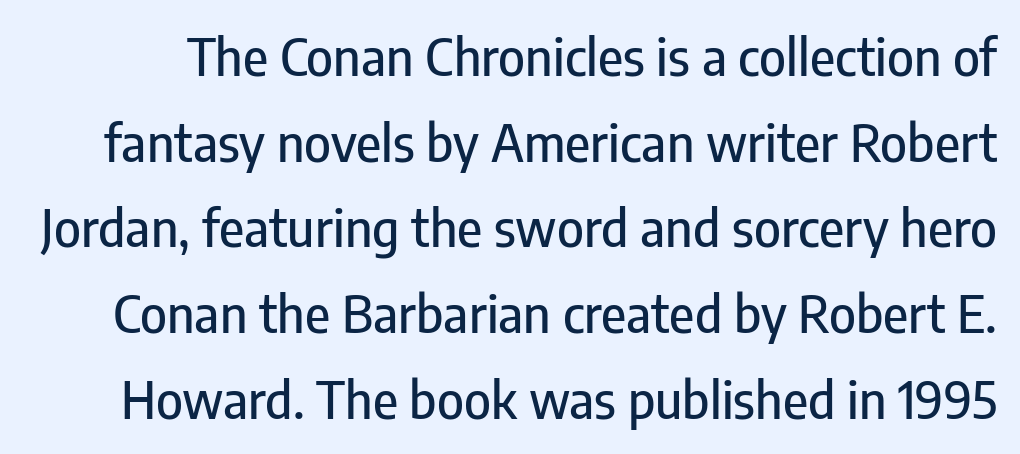
{"serif": "no", "italic": "no", "width": "condensed", "stroke_contrast": "low", "x_height": "medium", "monospaced": "no", "underline": "no", "line_spacing": "normal", "line_spacing_ratio": 1.68, "letter_spacing": "normal", "letter_spacing_em": 0.0, "glyph_px": 51}
